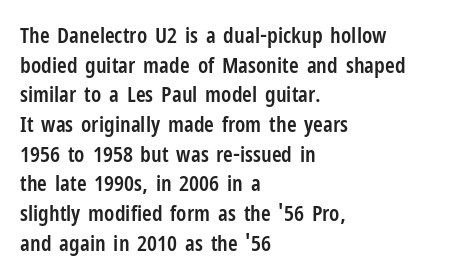
Q: Is the text bold? A: Semi-bold.
Q: Is the text italic (slanted)? A: No, it is upright.
Q: Is the text underlined? A: No.
Q: How is the paragraph aligned? A: Left-aligned.
Q: Is the spacing between letters normal or unusually wide? A: Normal.
Q: Is the spacing between lines tight, normal or loose? A: Normal.
